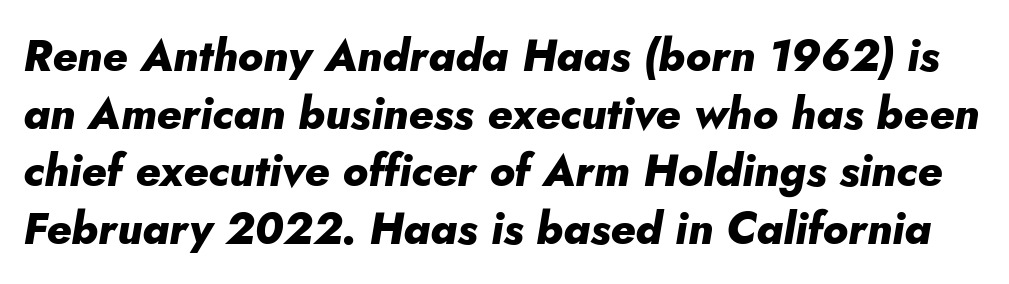
The image shows 44 px heavy type, italic (leaning right); set normal line spacing (1.31x), normal letter spacing, not underlined; low stroke contrast and a small x-height.
